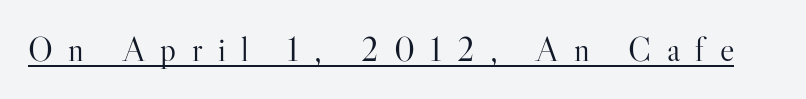
Q: Is the text bold? A: No.
Q: Is the text italic (slanted)? A: No, it is upright.
Q: Is the typeface a serif or a sans-serif typeface? A: Serif.
Q: Is the text underlined? A: Yes.
Q: Is the spacing between letters normal or unusually wide? A: Unusually wide.
Q: Width (condensed, normal, or wide)? A: Normal.
Q: Stroke contrast? A: High.
Q: x-height? A: Small.
Q: Monospaced? A: No.
